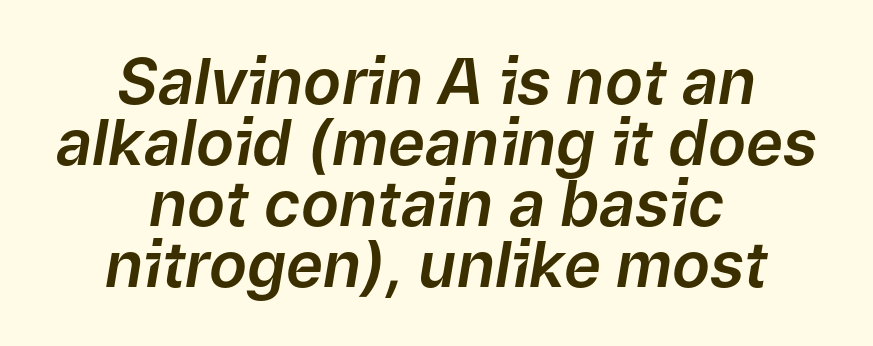
{"italic": "yes", "lean": "right", "slant_degrees": 9, "width": "normal", "stroke_contrast": "low", "x_height": "medium", "monospaced": "no", "underline": "no", "align": "center", "line_spacing": "tight", "line_spacing_ratio": 0.97, "letter_spacing": "normal", "letter_spacing_em": 0.0, "glyph_px": 63}
